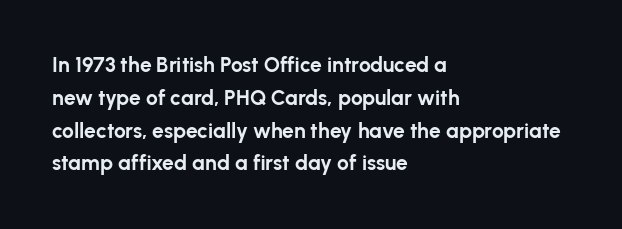
Weight check: bold — yes, fully. This rendering features lettering with no underline. This is the regular roman posture of the typeface. Is there much room between lines? A standard amount, neither cramped nor airy. No extra tracking has been applied to these lines. The rag falls on the right side of this text block.
